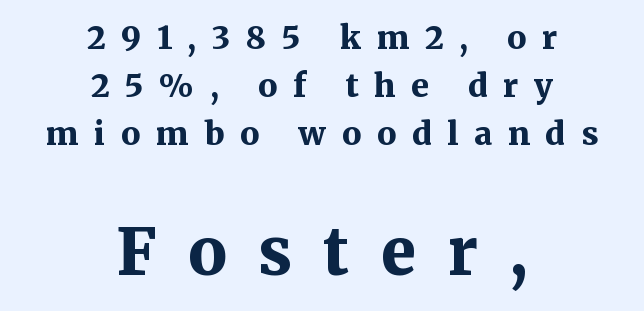
Do the characters align in a grid? No, the font is proportional. The passage shown begins with its smaller block and ends with its larger one. Ordinary non-slanted type is in use. The rag falls on both sides of this text block equally.
